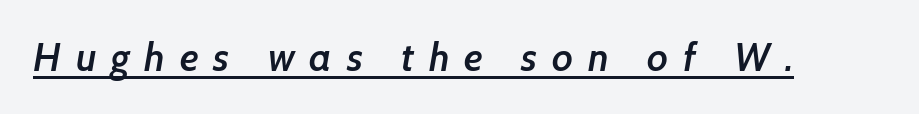
The image shows 39 px semibold sans-serif type; set unusually wide letter spacing (+0.38 em), underlined; low stroke contrast and a medium x-height.
